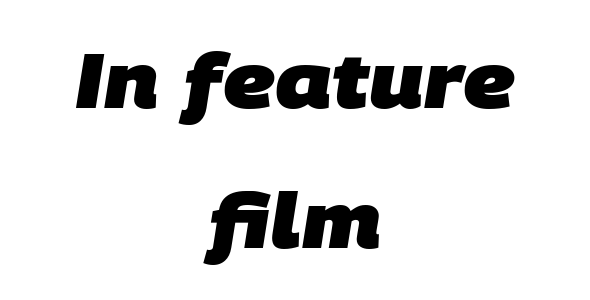
{"serif": "no", "bold": "yes", "weight": "heavy", "width": "normal", "stroke_contrast": "low", "x_height": "large", "monospaced": "no", "underline": "no", "align": "center", "line_spacing_ratio": 1.84, "letter_spacing": "normal", "letter_spacing_em": 0.0, "glyph_px": 76}
